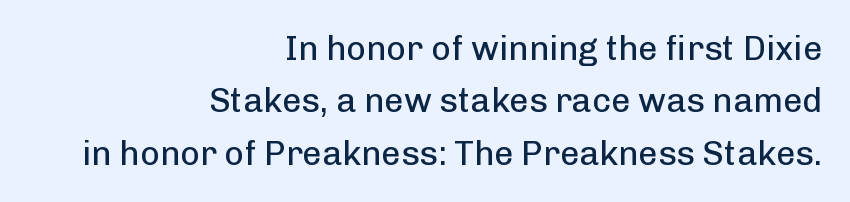
Right-aligned paragraph, ragged on the left. A typesetter would mark this as roman, not italic. Is this a heavy cut? Hardly; it is regular or lighter. A typesetter would call this proportional, since set widths differ per character.
